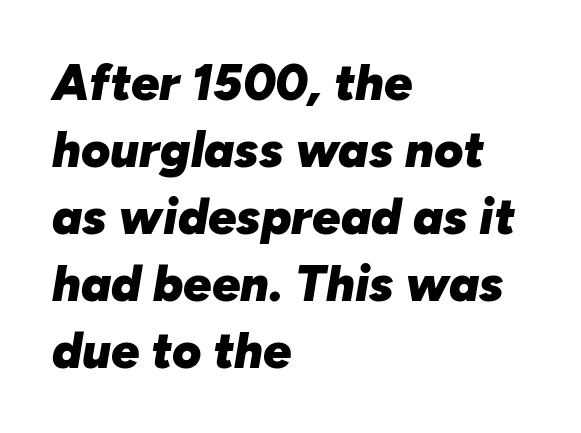
Teacher's note: observe the even left margin — that is flush-left alignment. Weight: bold. Is the letter spacing exaggerated? No — it looks like the ordinary default. The lettering tilts uniformly, giving the passage an italic look.
